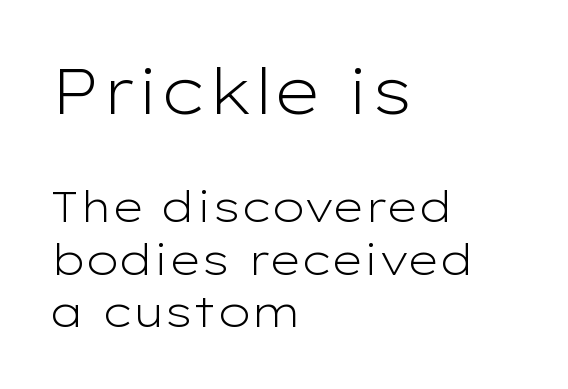
Q: Is the text bold? A: No.
Q: Is the text italic (slanted)? A: No, it is upright.
Q: Is the typeface a serif or a sans-serif typeface? A: Sans-serif.
Q: Is the text underlined? A: No.
Q: How is the paragraph aligned? A: Left-aligned.
Q: Is the spacing between letters normal or unusually wide? A: Normal.
Q: Which block of text is set in a larger size, the first (top) or the second (bottom)? A: The first (top) one.
Q: Width (condensed, normal, or wide)? A: Wide.
Q: Stroke contrast? A: Low.
Q: x-height? A: Medium.
Q: Monospaced? A: No.
